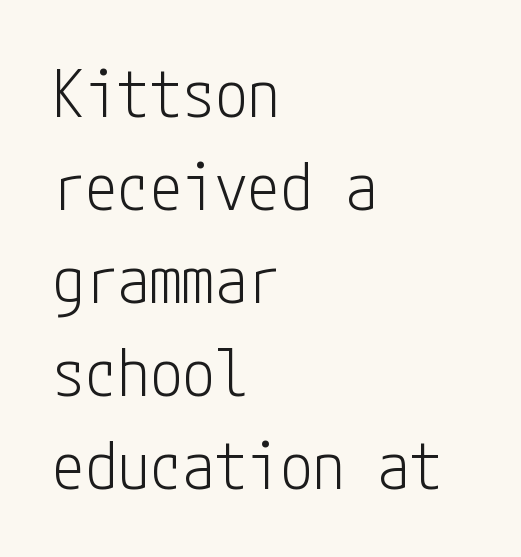
{"serif": "no", "italic": "no", "bold": "no", "weight": "light", "width": "condensed", "stroke_contrast": "low", "x_height": "medium", "underline": "no", "align": "left", "line_spacing": "normal", "line_spacing_ratio": 1.43, "letter_spacing": "normal", "letter_spacing_em": 0.0, "glyph_px": 65}
